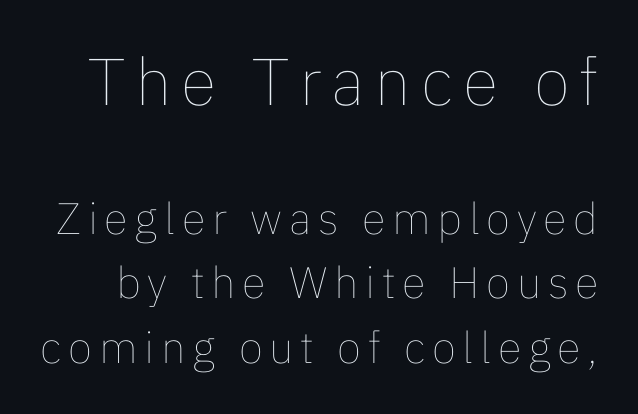
Underline: absent. Looks like regular typesetting: each glyph gets only the width it needs. Counters stay open thanks to moderate or lighter strokes. The first block has been scaled up relative to the second. This sample uses an upright cut, with every glyph sitting square on the baseline. Successive baselines arrive at the customary interval.
